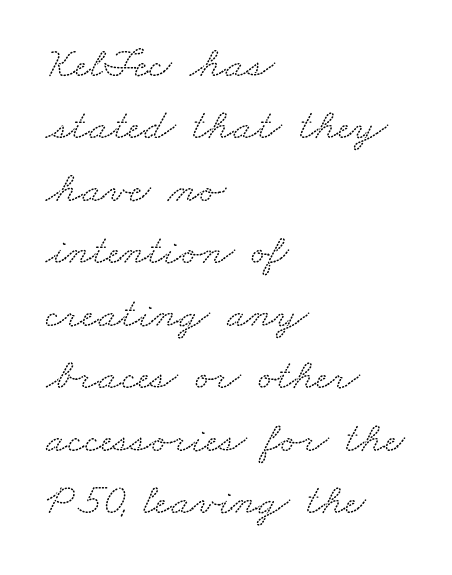
Each row of text sits above clean, open space. Successive baselines arrive at the customary interval. This sample uses a serif face. In CSS terms this would be text-align: left. Proportional: the letters do not fall into vertical columns. Standard letterfit; no display-style spreading of the glyphs.
